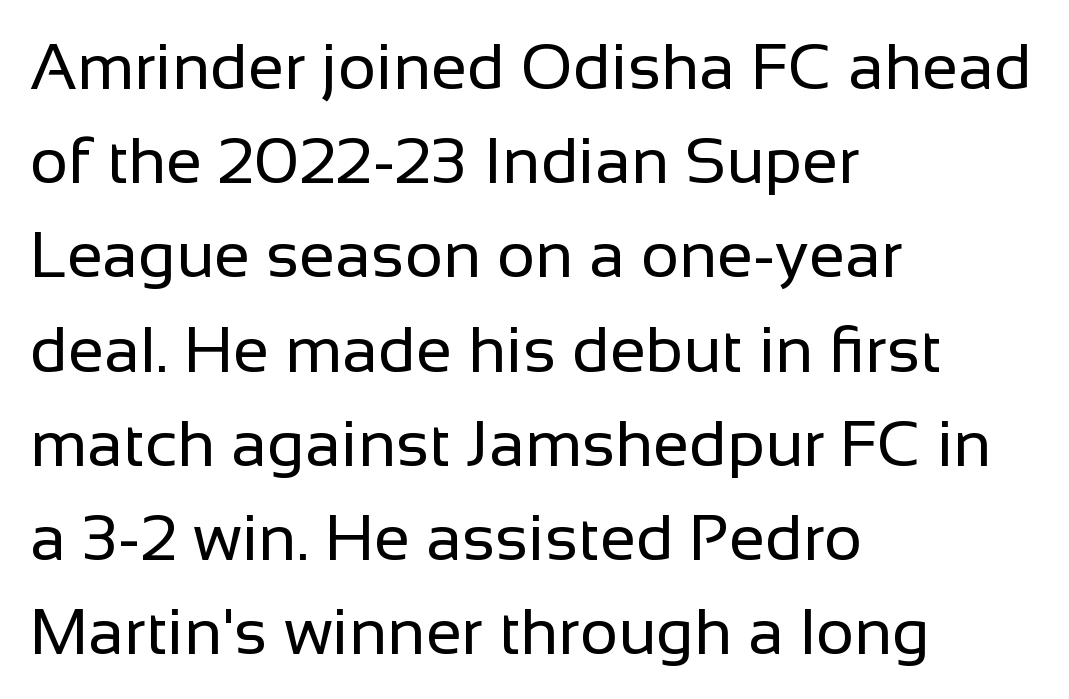
Q: Is the text bold? A: No.
Q: Is the text italic (slanted)? A: No, it is upright.
Q: Is the typeface a serif or a sans-serif typeface? A: Sans-serif.
Q: Is the text underlined? A: No.
Q: How is the paragraph aligned? A: Left-aligned.
Q: Is the spacing between letters normal or unusually wide? A: Normal.
Q: Is the spacing between lines tight, normal or loose? A: Normal.
Q: Width (condensed, normal, or wide)? A: Normal.
Q: Stroke contrast? A: Low.
Q: x-height? A: Medium.
Q: Monospaced? A: No.
